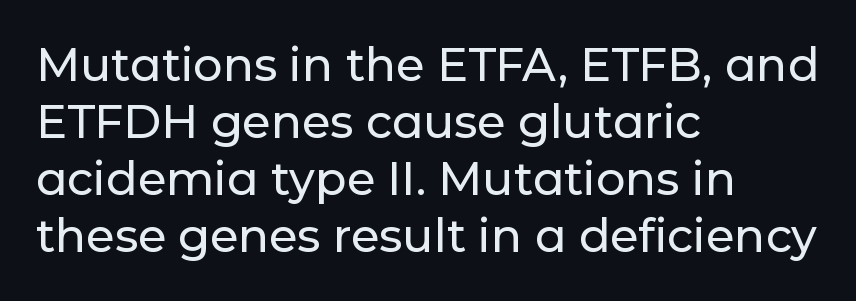
Q: Is the text italic (slanted)? A: No, it is upright.
Q: Is the typeface a serif or a sans-serif typeface? A: Sans-serif.
Q: Is the text underlined? A: No.
Q: How is the paragraph aligned? A: Left-aligned.
Q: Is the spacing between letters normal or unusually wide? A: Normal.
Q: Width (condensed, normal, or wide)? A: Normal.
Q: Stroke contrast? A: Low.
Q: x-height? A: Medium.
Q: Monospaced? A: No.
